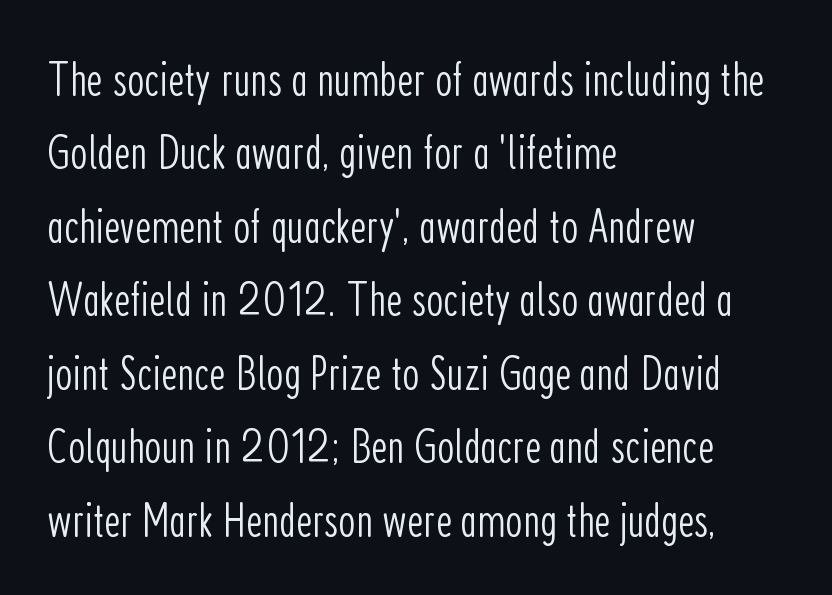
The image shows 49 px light, condensed sans-serif type, upright; set left-aligned, normal line spacing (1.5x), normal letter spacing, not underlined; low stroke contrast and a medium x-height.
